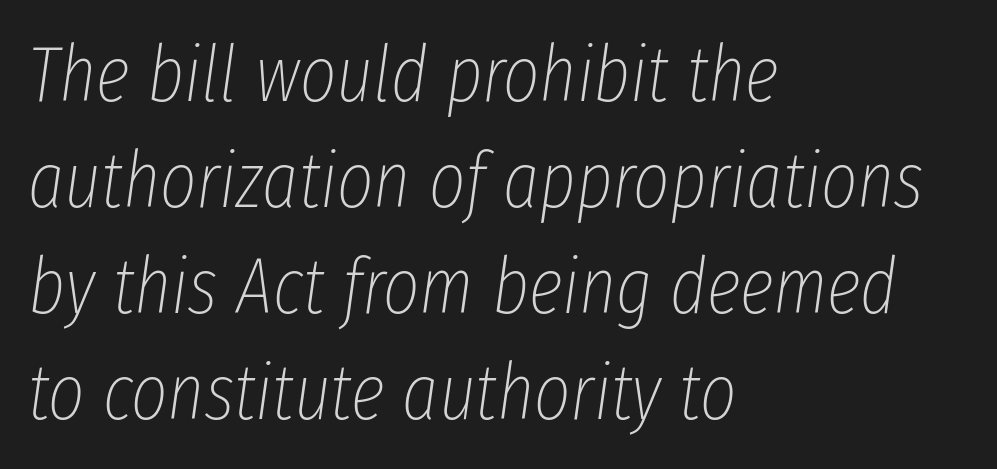
Q: Is the text bold? A: No.
Q: Is the text italic (slanted)? A: Yes, it leans right by about 8 degrees.
Q: Is the text underlined? A: No.
Q: How is the paragraph aligned? A: Left-aligned.
Q: Is the spacing between letters normal or unusually wide? A: Normal.
Q: Is the spacing between lines tight, normal or loose? A: Normal.
Q: Width (condensed, normal, or wide)? A: Condensed.
Q: Stroke contrast? A: Low.
Q: x-height? A: Medium.
Q: Monospaced? A: No.
